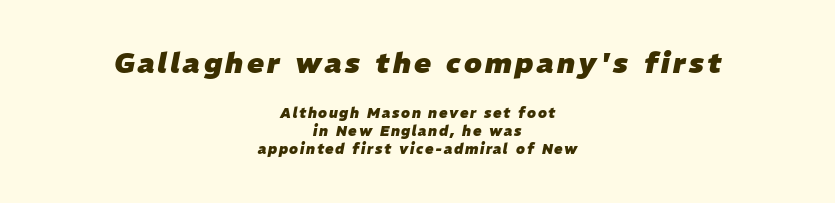
Q: Is the text bold? A: Yes.
Q: Is the text italic (slanted)? A: Yes, it leans right by about 11 degrees.
Q: Is the text underlined? A: No.
Q: How is the paragraph aligned? A: Centered.
Q: Is the spacing between lines tight, normal or loose? A: Normal.
Q: Which block of text is set in a larger size, the first (top) or the second (bottom)? A: The first (top) one.
Q: Width (condensed, normal, or wide)? A: Normal.
Q: Stroke contrast? A: Low.
Q: x-height? A: Medium.
Q: Monospaced? A: No.
